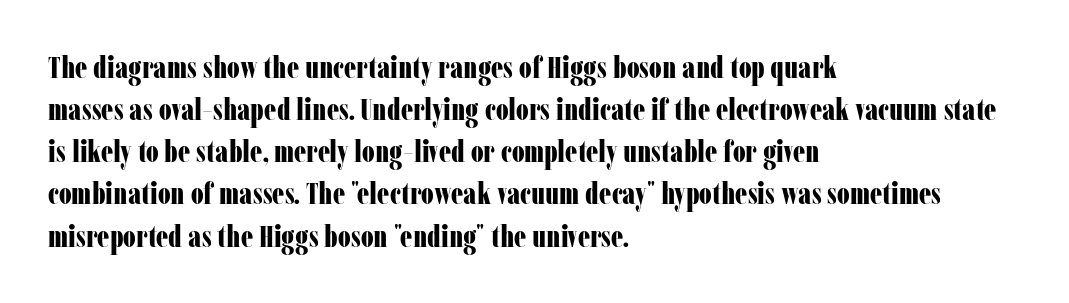
Plain, unruled lines of type. Left-aligned paragraph, ragged on the right. The horizontal fit of the characters is conventional and even. Honestly, the row spacing looks completely unremarkable.
